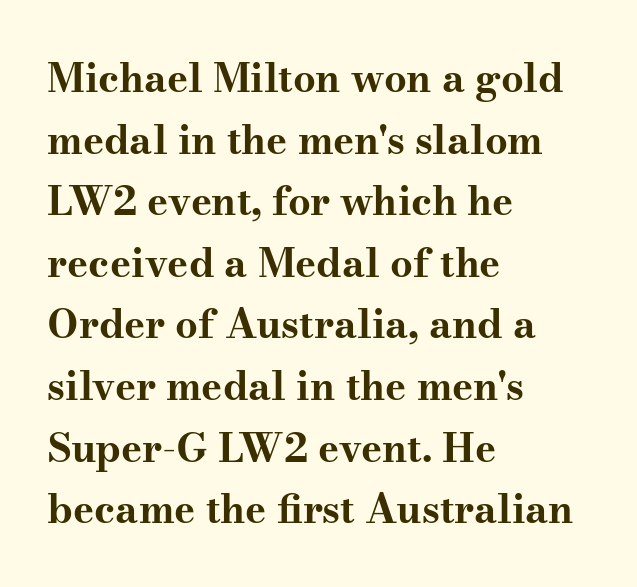
The image shows 40 px bold, wide serif type, upright; set left-aligned, normal line spacing (1.54x), normal letter spacing, not underlined; medium stroke contrast and a small x-height.
